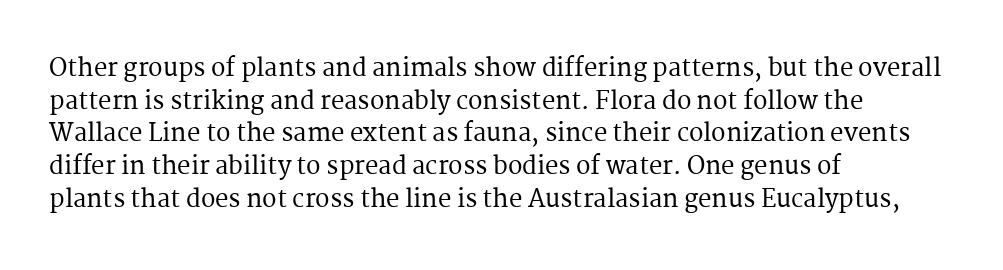
Q: Is the text italic (slanted)? A: No, it is upright.
Q: Is the text underlined? A: No.
Q: How is the paragraph aligned? A: Left-aligned.
Q: Is the spacing between letters normal or unusually wide? A: Normal.
Q: Is the spacing between lines tight, normal or loose? A: Normal.
